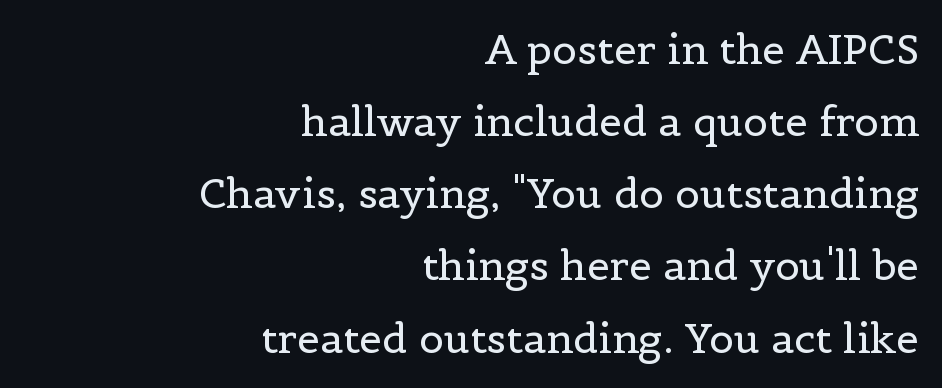
In terms of letterform style, serifs are clearly present. Words float on clear page, feet unadorned. Short and long lines alike share a common ending point at right. Character widths vary here, with narrow letters taking less room than wide ones.
